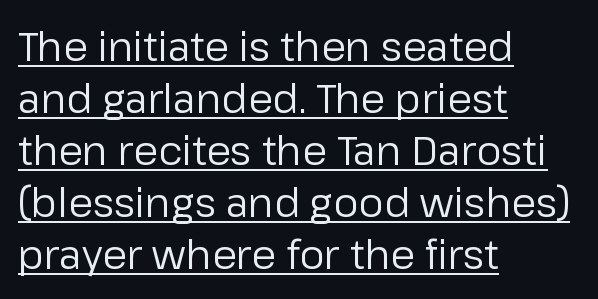
{"serif": "no", "italic": "no", "bold": "no", "weight": "regular", "width": "normal", "stroke_contrast": "low", "x_height": "medium", "monospaced": "no", "underline": "yes", "align": "left", "line_spacing": "normal", "line_spacing_ratio": 1.3, "letter_spacing": "normal", "letter_spacing_em": 0.0, "glyph_px": 40}
